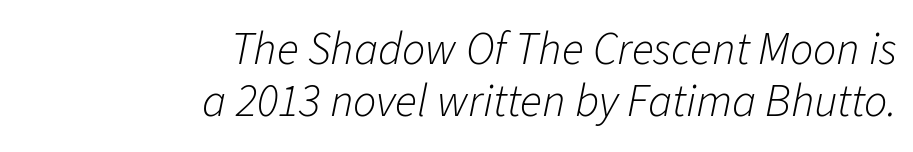
{"italic": "yes", "lean": "right", "slant_degrees": 11, "bold": "no", "weight": "light", "width": "normal", "stroke_contrast": "low", "x_height": "medium", "monospaced": "no", "underline": "no", "align": "right", "line_spacing": "tight", "line_spacing_ratio": 1.14, "letter_spacing": "normal", "letter_spacing_em": 0.0, "glyph_px": 46}
